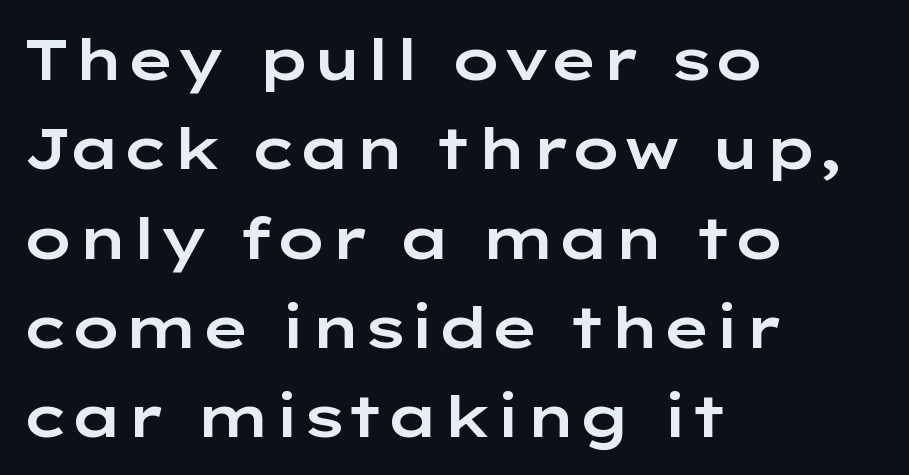
Q: Is the text italic (slanted)? A: No, it is upright.
Q: Is the typeface a serif or a sans-serif typeface? A: Sans-serif.
Q: Is the text underlined? A: No.
Q: How is the paragraph aligned? A: Left-aligned.
Q: Is the spacing between letters normal or unusually wide? A: Normal.
Q: Is the spacing between lines tight, normal or loose? A: Normal.
Q: Width (condensed, normal, or wide)? A: Wide.
Q: Stroke contrast? A: Low.
Q: x-height? A: Medium.
Q: Monospaced? A: No.
